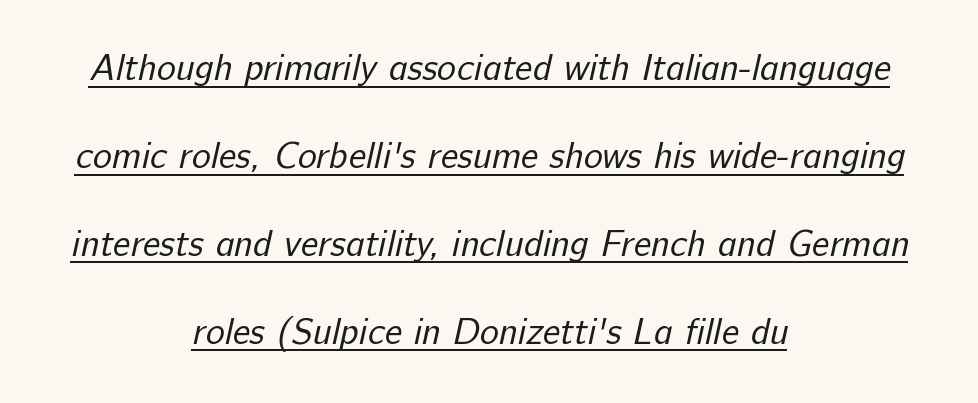
{"serif": "no", "bold": "no", "weight": "regular", "width": "normal", "stroke_contrast": "low", "x_height": "medium", "monospaced": "no", "underline": "yes", "align": "center", "line_spacing": "loose", "line_spacing_ratio": 2.44, "letter_spacing": "normal", "letter_spacing_em": 0.0, "glyph_px": 36}
